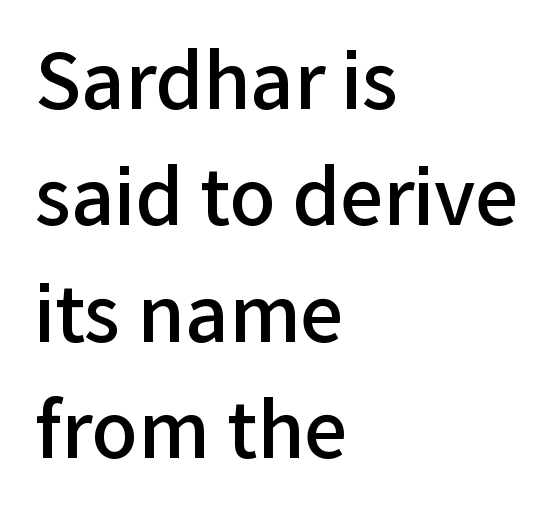
Observe the absence of serifs on each vertical stroke in this sample. This rendering leaves character spacing at its baseline value. Letters rest on an invisible, unmarked baseline. Does the copy run flush right? No — it runs flush left. This is moderately heavy type, rendered in semibold.
